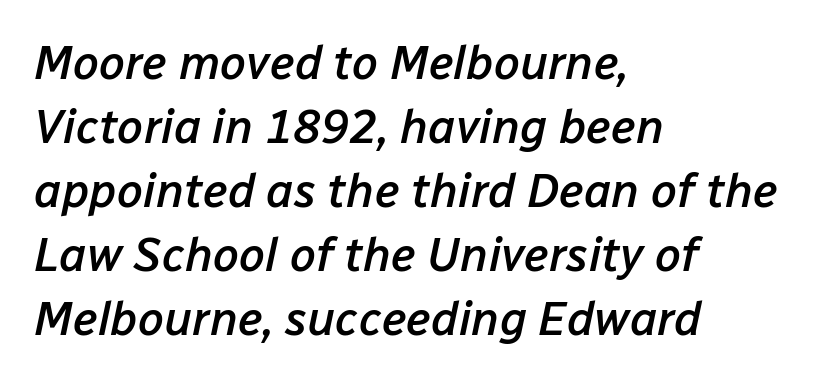
{"italic": "yes", "lean": "right", "slant_degrees": 12, "bold": "semi", "weight": "semibold", "width": "normal", "stroke_contrast": "low", "x_height": "medium", "monospaced": "no", "underline": "no", "align": "left", "line_spacing": "normal", "line_spacing_ratio": 1.36, "letter_spacing": "normal", "letter_spacing_em": 0.0, "glyph_px": 47}
